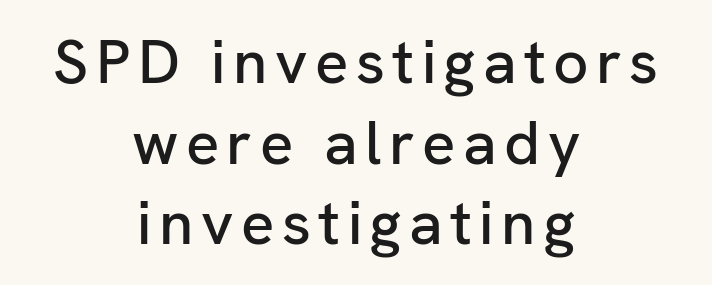
You could not count columns in this text — the font is proportionally spaced. Nobody drew a line under any word here. Rendered with straight, roman letterforms. Note: no serifs on the glyphs. The vertical gap from one line to the next is medium.
